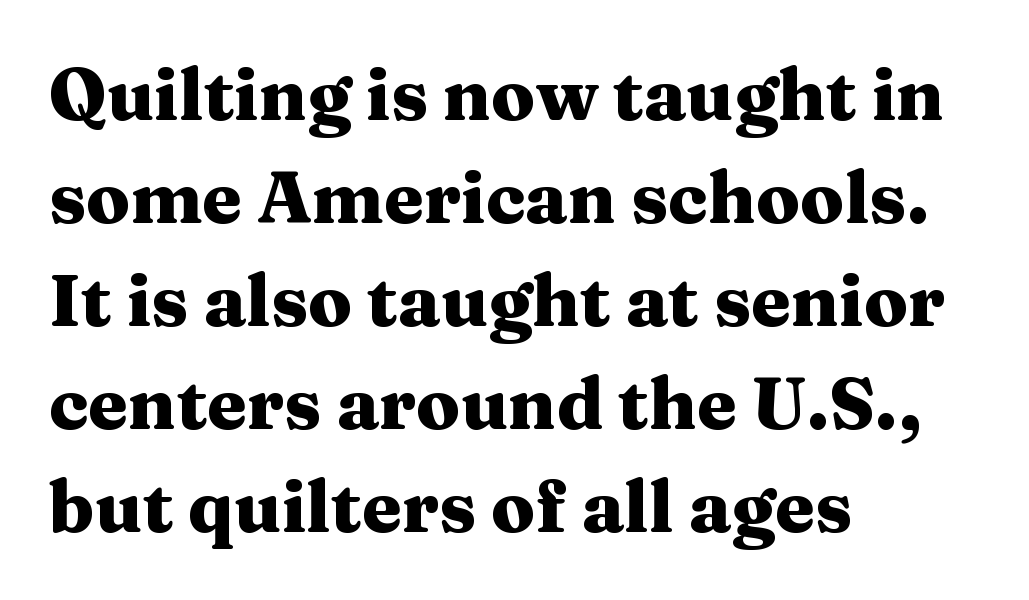
Q: Is the text bold? A: Yes.
Q: Is the text italic (slanted)? A: No, it is upright.
Q: Is the typeface a serif or a sans-serif typeface? A: Serif.
Q: Is the text underlined? A: No.
Q: How is the paragraph aligned? A: Left-aligned.
Q: Is the spacing between letters normal or unusually wide? A: Normal.
Q: Is the spacing between lines tight, normal or loose? A: Normal.
Q: Width (condensed, normal, or wide)? A: Wide.
Q: Stroke contrast? A: Medium.
Q: x-height? A: Medium.
Q: Monospaced? A: No.
